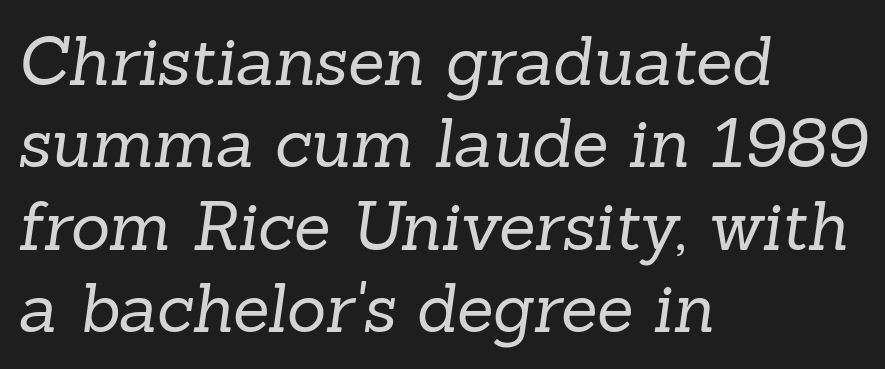
Q: Is the text bold? A: No.
Q: Is the typeface a serif or a sans-serif typeface? A: Serif.
Q: Is the text underlined? A: No.
Q: How is the paragraph aligned? A: Left-aligned.
Q: Is the spacing between letters normal or unusually wide? A: Normal.
Q: Width (condensed, normal, or wide)? A: Normal.
Q: Stroke contrast? A: Low.
Q: x-height? A: Medium.
Q: Monospaced? A: No.
